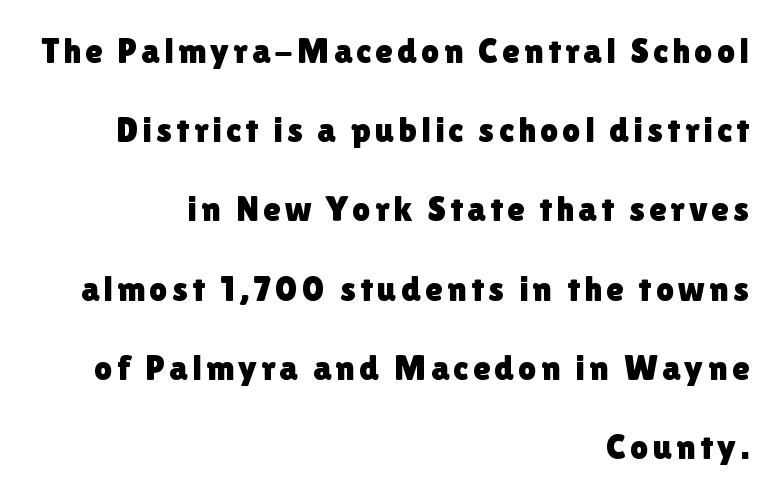
Varying glyph widths throughout — classic text-font behaviour. When letters stand straight like this, we call the style roman or upright. Each line ends at the same right margin while the left side varies. Serif or sans? Sans — the stroke terminals are bare.
